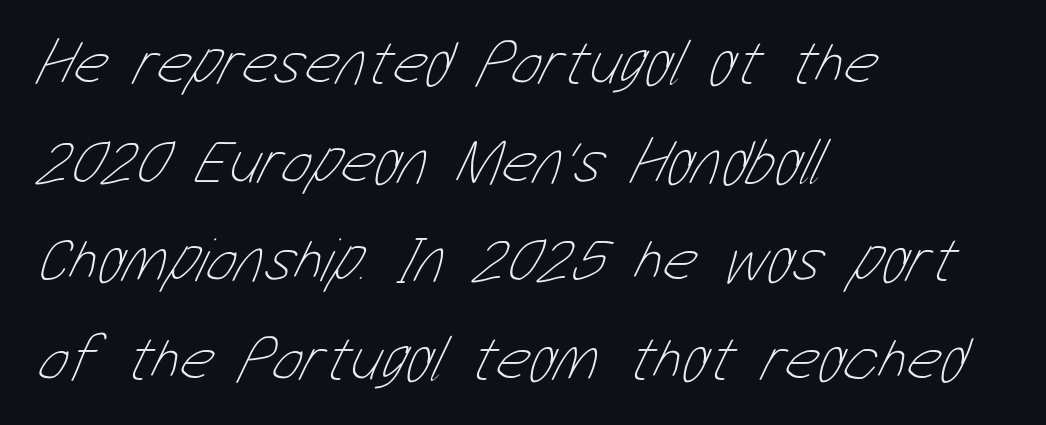
{"bold": "no", "weight": "thin", "width": "condensed", "stroke_contrast": "low", "x_height": "medium", "monospaced": "no", "underline": "no", "align": "left", "line_spacing": "normal", "line_spacing_ratio": 1.54, "letter_spacing": "normal", "letter_spacing_em": 0.0, "glyph_px": 64}
